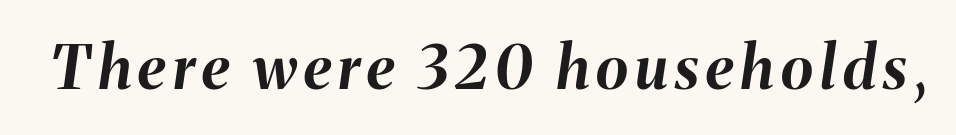
Q: Is the text bold? A: Yes.
Q: Is the text italic (slanted)? A: Yes, it leans right by about 8 degrees.
Q: Is the text underlined? A: No.
Q: Width (condensed, normal, or wide)? A: Normal.
Q: Stroke contrast? A: Medium.
Q: x-height? A: Medium.
Q: Monospaced? A: No.
